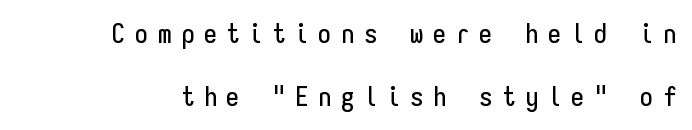
The image shows 27 px text type, upright; set loose line spacing (2.33x), unusually wide letter spacing (+0.35 em), not underlined.
